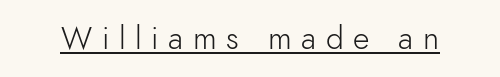
The face used here is proportionally spaced, like ordinary book or web type. The tracking reads as deliberately expanded to a designer's eye. The axis of the letterforms is exactly vertical. The typesetting does not lean heavy: it is not bold.
